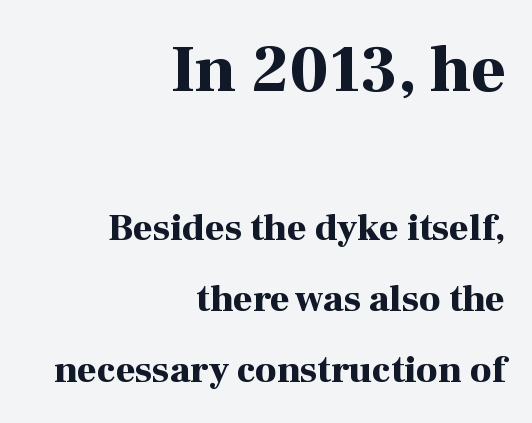
The typography opts for an upright posture over an oblique one. Any mark beneath the type? The region is blank. Does the type have serifs? Yes, each stem ends in a small foot. Short and long lines alike share a common ending point at right. The initial chunk of copy outweighs the following chunk in type size.
